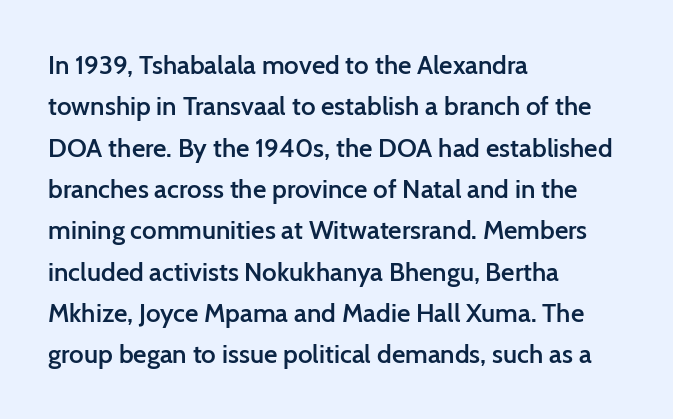
The image shows 26 px text type, upright; set left-aligned, normal line spacing (1.59x), normal letter spacing, not underlined.
